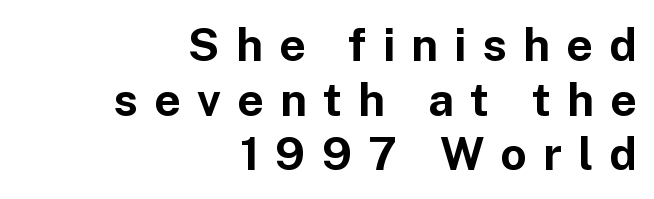
The image shows 46 px bold sans-serif type, upright; set right-aligned, line spacing 1.19x, unusually wide letter spacing (+0.35 em), not underlined; low stroke contrast and a medium x-height.
